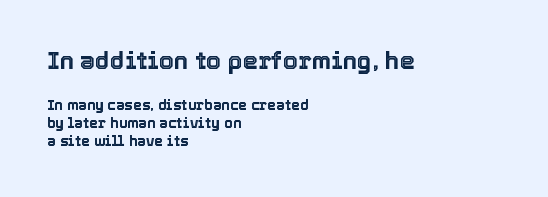
Q: Is the text italic (slanted)? A: No, it is upright.
Q: Is the text underlined? A: No.
Q: How is the paragraph aligned? A: Left-aligned.
Q: Is the spacing between letters normal or unusually wide? A: Normal.
Q: Is the spacing between lines tight, normal or loose? A: Normal.
Q: Which block of text is set in a larger size, the first (top) or the second (bottom)? A: The first (top) one.
